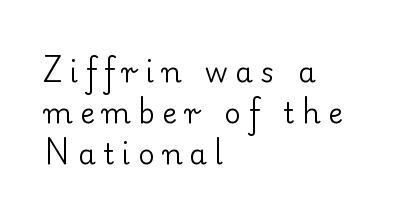
The image shows 28 px regular-weight serif type, upright; set left-aligned, normal line spacing (1.47x), unusually wide letter spacing (+0.28 em), not underlined; low stroke contrast and a small x-height.
